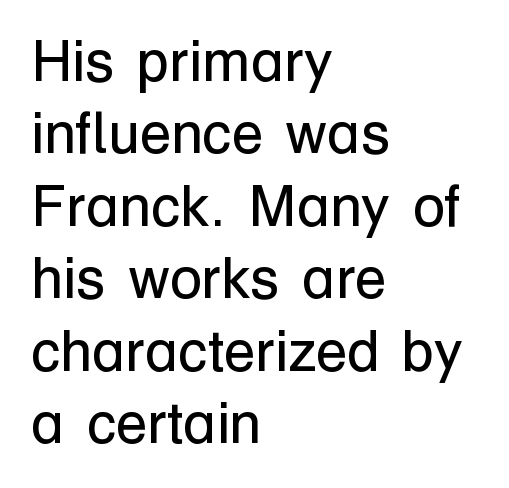
The image shows 58 px regular-weight sans-serif type, upright; set left-aligned, normal line spacing (1.25x), normal letter spacing, not underlined; low stroke contrast and a medium x-height.
